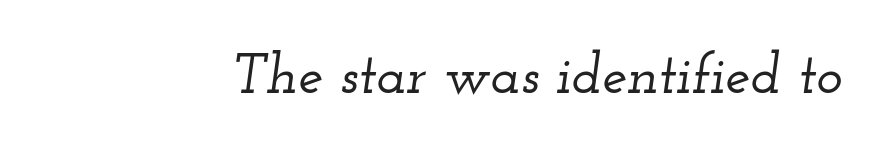
The image shows 56 px wide serif type, italic (leaning right); set normal letter spacing, not underlined; low stroke contrast and a small x-height.
